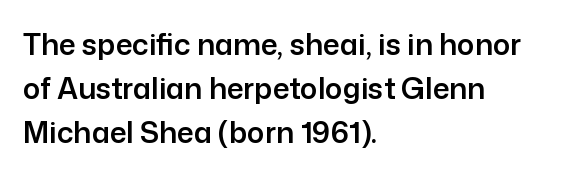
{"serif": "no", "italic": "no", "width": "normal", "stroke_contrast": "low", "x_height": "medium", "monospaced": "no", "underline": "no", "align": "left", "line_spacing": "normal", "line_spacing_ratio": 1.52, "letter_spacing": "normal", "letter_spacing_em": 0.0, "glyph_px": 29}
